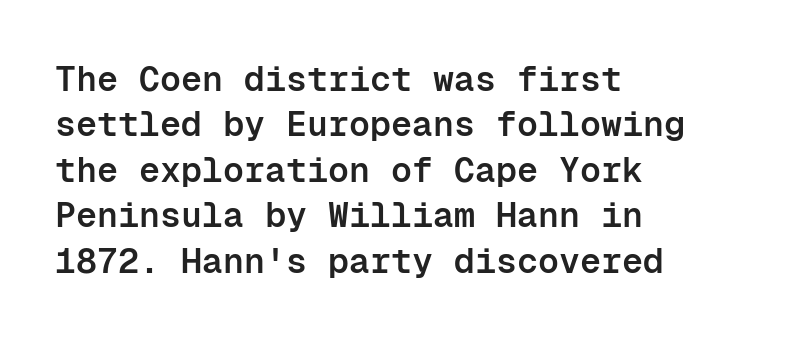
{"serif": "no", "italic": "no", "bold": "semi", "weight": "semibold", "width": "normal", "stroke_contrast": "low", "x_height": "medium", "monospaced": "yes", "underline": "no", "align": "left", "line_spacing": "normal", "line_spacing_ratio": 1.3, "letter_spacing": "normal", "letter_spacing_em": 0.0, "glyph_px": 35}
